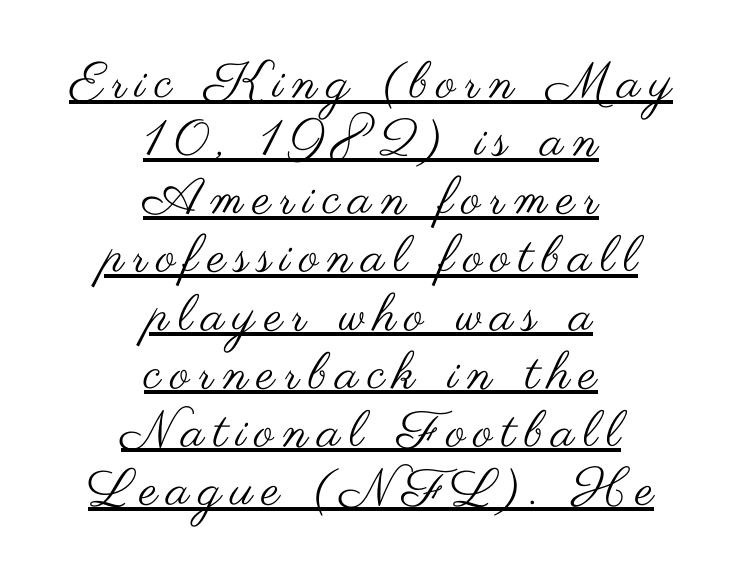
{"serif": "no", "bold": "no", "weight": "regular", "width": "wide", "stroke_contrast": "medium", "x_height": "small", "monospaced": "no", "underline": "yes", "align": "center", "line_spacing": "tight", "line_spacing_ratio": 1.14, "glyph_px": 51}
